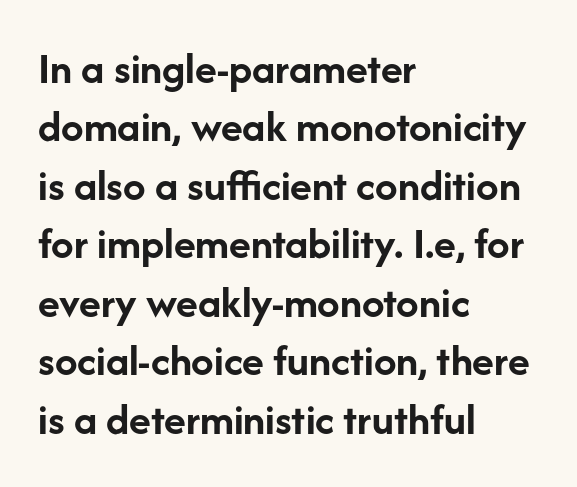
The image shows 45 px semibold sans-serif type, upright; set left-aligned, normal line spacing (1.3x), normal letter spacing, not underlined; low stroke contrast and a medium x-height.
